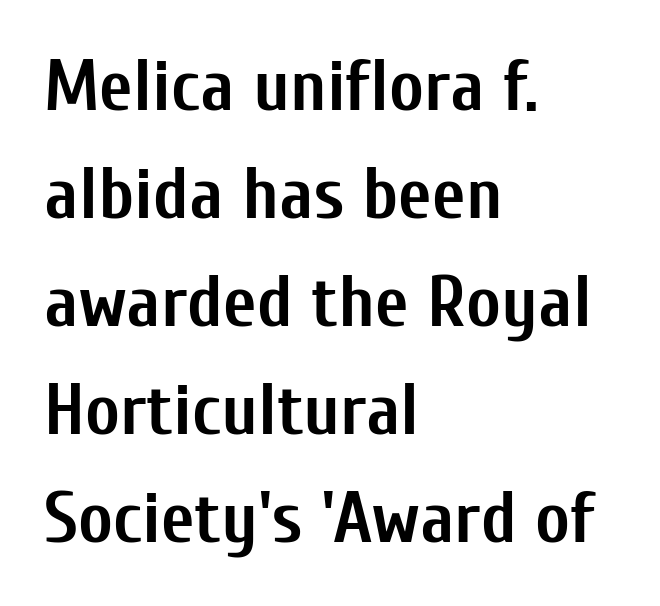
Q: Is the text bold? A: Yes.
Q: Is the text italic (slanted)? A: No, it is upright.
Q: Is the typeface a serif or a sans-serif typeface? A: Sans-serif.
Q: Is the text underlined? A: No.
Q: How is the paragraph aligned? A: Left-aligned.
Q: Is the spacing between letters normal or unusually wide? A: Normal.
Q: Is the spacing between lines tight, normal or loose? A: Normal.
Q: Width (condensed, normal, or wide)? A: Condensed.
Q: Stroke contrast? A: Low.
Q: x-height? A: Medium.
Q: Monospaced? A: No.
